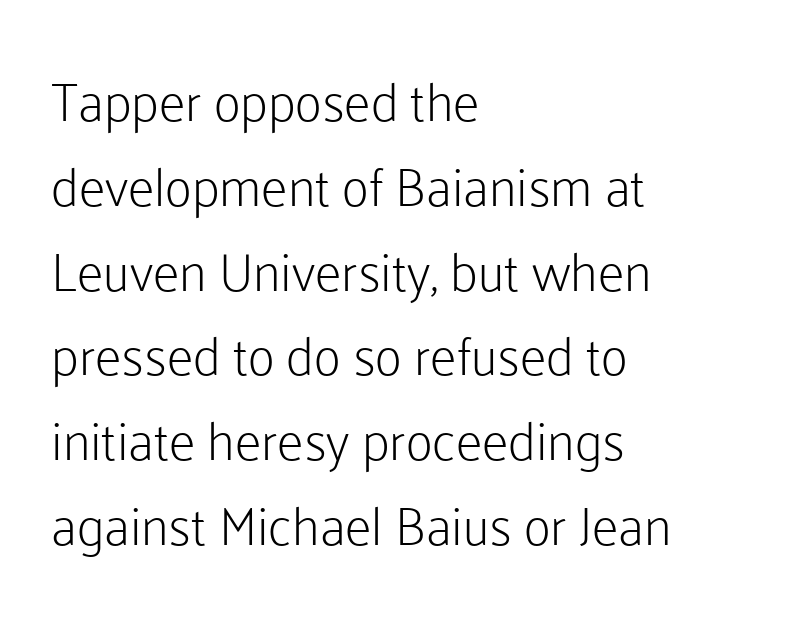
The image shows 53 px light sans-serif type, upright; set left-aligned, normal line spacing (1.6x), normal letter spacing, not underlined; low stroke contrast and a medium x-height.
